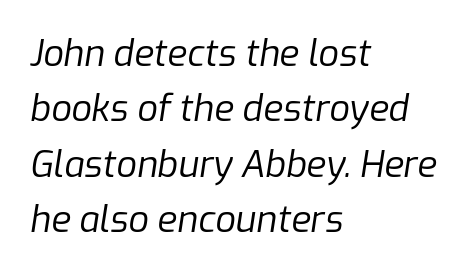
Regarding leading, the lines here are spaced in the standard way. The compositor pushed each line to the left boundary. The typography opts for an oblique posture over an upright one. The passage shown is typed in a proportional face where columns would drift. The letterforms sit at book weight or below. In terms of letterspacing, this is plain default setting.
